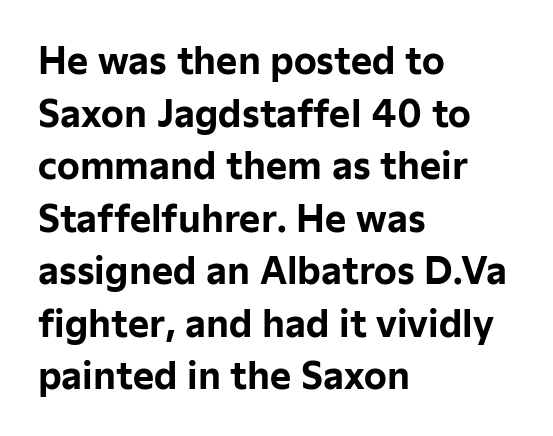
Q: Is the text bold? A: Yes.
Q: Is the text italic (slanted)? A: No, it is upright.
Q: Is the typeface a serif or a sans-serif typeface? A: Sans-serif.
Q: Is the text underlined? A: No.
Q: How is the paragraph aligned? A: Left-aligned.
Q: Is the spacing between letters normal or unusually wide? A: Normal.
Q: Is the spacing between lines tight, normal or loose? A: Normal.
Q: Width (condensed, normal, or wide)? A: Normal.
Q: Stroke contrast? A: Low.
Q: x-height? A: Medium.
Q: Monospaced? A: No.
